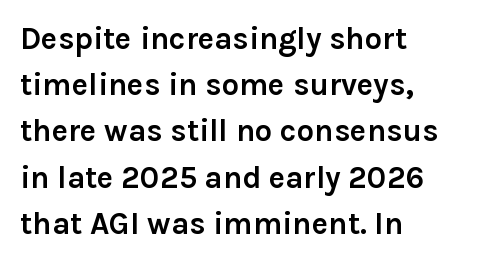
Q: Is the text bold? A: Yes.
Q: Is the text italic (slanted)? A: No, it is upright.
Q: Is the typeface a serif or a sans-serif typeface? A: Sans-serif.
Q: Is the text underlined? A: No.
Q: How is the paragraph aligned? A: Left-aligned.
Q: Is the spacing between letters normal or unusually wide? A: Normal.
Q: Is the spacing between lines tight, normal or loose? A: Normal.
Q: Width (condensed, normal, or wide)? A: Normal.
Q: Stroke contrast? A: Low.
Q: x-height? A: Medium.
Q: Monospaced? A: No.
